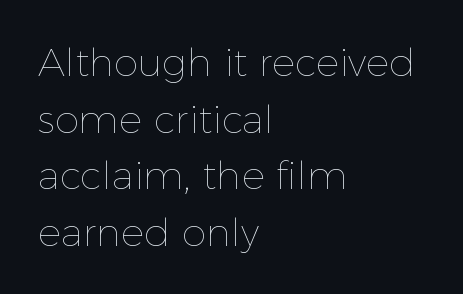
Weight: regular or lighter. Successive baselines arrive at the customary interval. The letterforms sit shoulder to shoulder at normal distance. Tall strokes in this sample are plumb rather than angled. Note the varied advance widths — an 'i' is clearly narrower than an 'm'. Plain, unruled lines of type.
